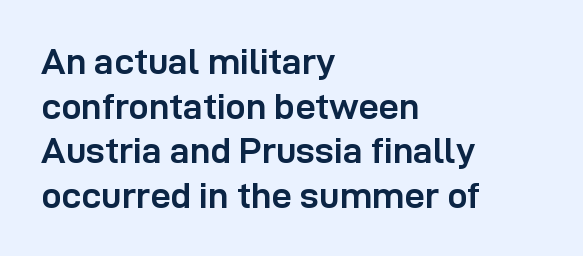
The image shows 36 px semibold sans-serif type, upright; set left-aligned, line spacing 1.24x, normal letter spacing, not underlined; low stroke contrast and a medium x-height.
